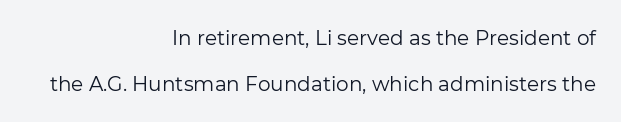
{"italic": "no", "bold": "no", "underline": "no", "align": "right", "line_spacing": "loose", "line_spacing_ratio": 2.28, "letter_spacing": "normal", "letter_spacing_em": 0.0, "glyph_px": 20}
